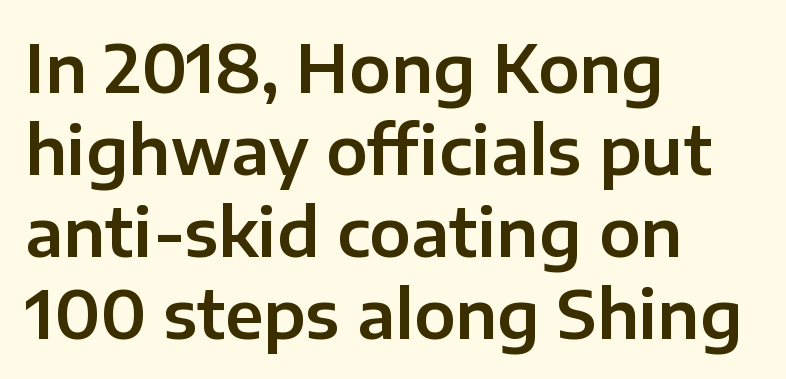
The lines in this sample share a left origin and differ only in where they stop. In terms of letterspacing, this is plain default setting. Vertical strokes here are truly vertical. Lines of text with bare space underneath. Is this a fixed-width face? No — the glyphs have proportional, varying widths.
